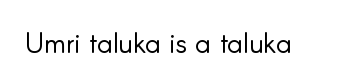
Q: Is the text bold? A: No.
Q: Is the text italic (slanted)? A: No, it is upright.
Q: Is the typeface a serif or a sans-serif typeface? A: Sans-serif.
Q: Is the text underlined? A: No.
Q: Is the spacing between letters normal or unusually wide? A: Normal.
Q: Width (condensed, normal, or wide)? A: Normal.
Q: Stroke contrast? A: Low.
Q: x-height? A: Small.
Q: Monospaced? A: No.
